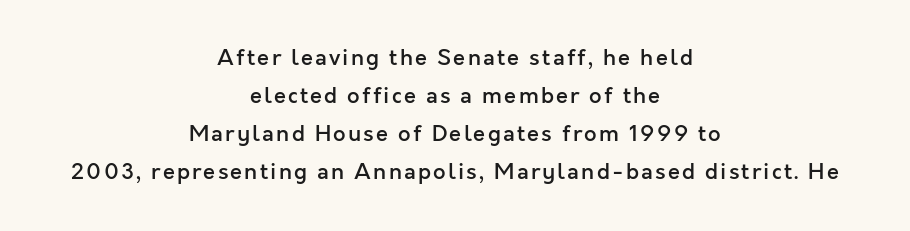
{"italic": "no", "bold": "semi", "underline": "no", "align": "center", "line_spacing_ratio": 1.72, "glyph_px": 22}
